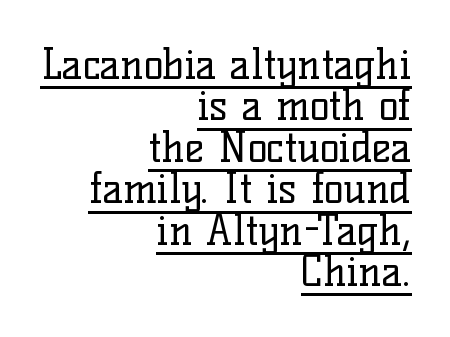
Q: Is the text bold? A: No.
Q: Is the text italic (slanted)? A: No, it is upright.
Q: Is the typeface a serif or a sans-serif typeface? A: Serif.
Q: Is the text underlined? A: Yes.
Q: How is the paragraph aligned? A: Right-aligned.
Q: Is the spacing between letters normal or unusually wide? A: Normal.
Q: Is the spacing between lines tight, normal or loose? A: Tight.
Q: Width (condensed, normal, or wide)? A: Normal.
Q: Stroke contrast? A: Low.
Q: x-height? A: Medium.
Q: Monospaced? A: No.
